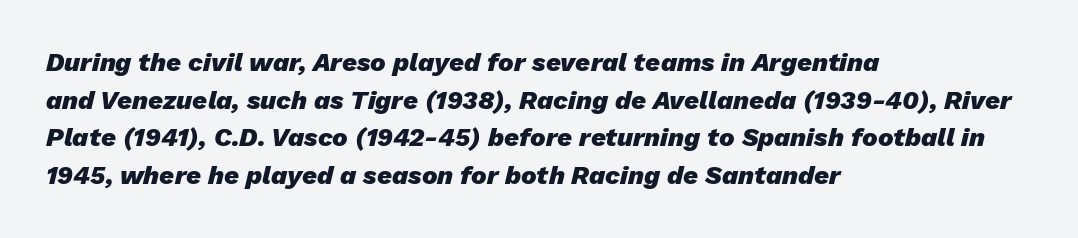
Q: Is the text bold? A: Yes.
Q: Is the text italic (slanted)? A: Yes, it leans right by about 13 degrees.
Q: Is the text underlined? A: No.
Q: How is the paragraph aligned? A: Left-aligned.
Q: Is the spacing between letters normal or unusually wide? A: Normal.
Q: Is the spacing between lines tight, normal or loose? A: Normal.
